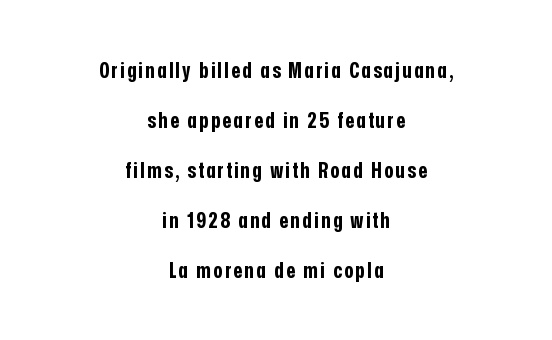
The image shows 22 px bold type, upright; set centered, loose line spacing (2.27x), not underlined.
